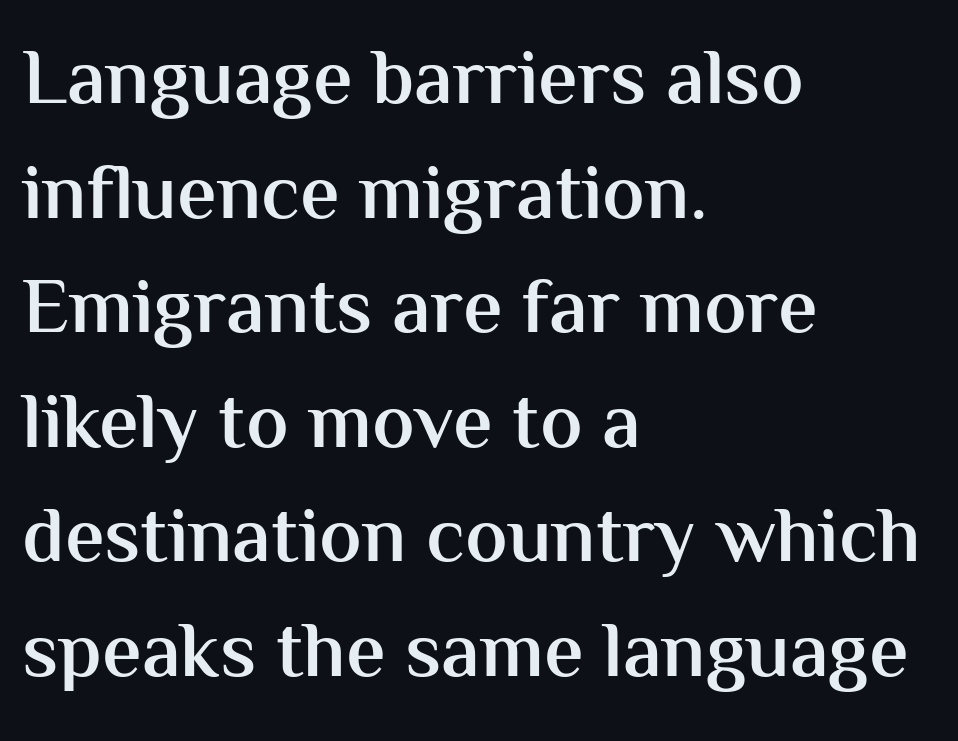
Q: Is the text bold? A: Semi-bold.
Q: Is the text italic (slanted)? A: No, it is upright.
Q: Is the typeface a serif or a sans-serif typeface? A: Sans-serif.
Q: Is the text underlined? A: No.
Q: How is the paragraph aligned? A: Left-aligned.
Q: Is the spacing between letters normal or unusually wide? A: Normal.
Q: Is the spacing between lines tight, normal or loose? A: Normal.
Q: Width (condensed, normal, or wide)? A: Normal.
Q: Stroke contrast? A: Medium.
Q: x-height? A: Medium.
Q: Monospaced? A: No.
